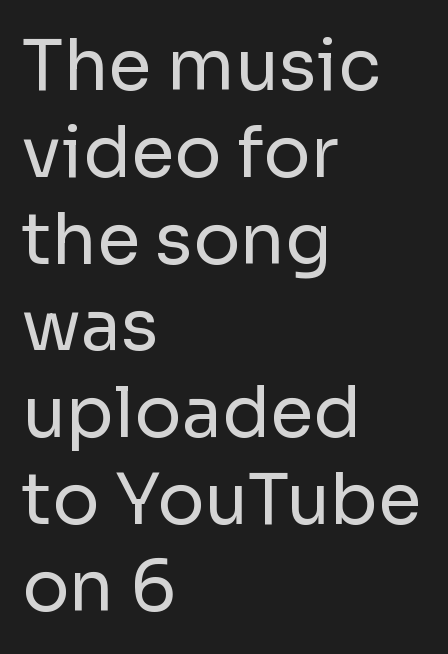
Do the characters align in a grid? No, the font is proportional. Unlike italic type, these characters show no tilt at all. Nope, no serifs anywhere on these letters. Check under the words: just untouched page.
